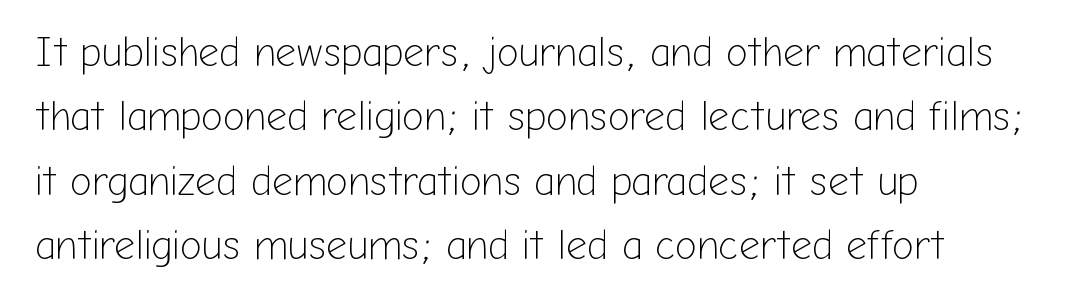
{"serif": "no", "italic": "no", "bold": "no", "weight": "light", "width": "normal", "stroke_contrast": "low", "x_height": "medium", "monospaced": "no", "underline": "no", "align": "left", "line_spacing": "normal", "line_spacing_ratio": 1.57, "letter_spacing": "normal", "letter_spacing_em": 0.0, "glyph_px": 41}
